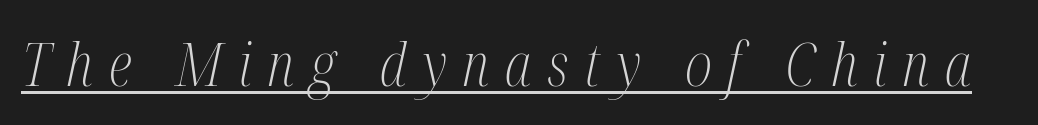
The type is letterspaced generously, with wide tracking. Counters stay open thanks to moderate or lighter strokes. This sample has the flowing, uneven cadence of proportional lettering. The designer went with a serif here, giving each stem small feet.
